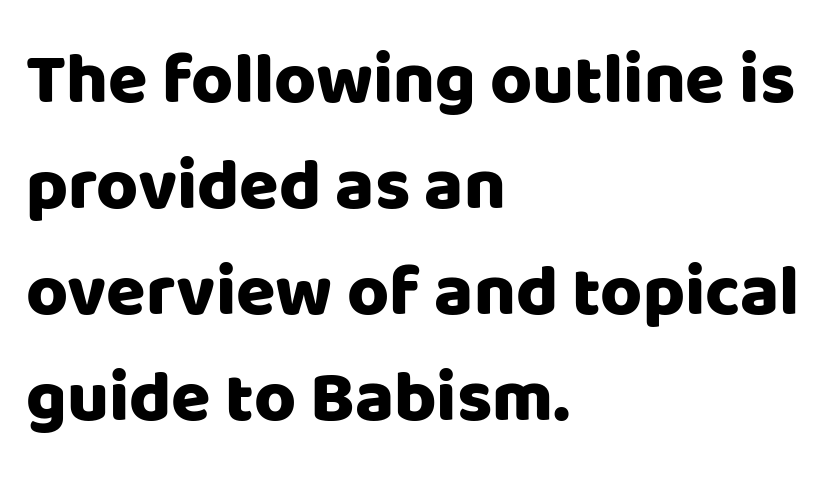
{"serif": "no", "italic": "no", "width": "normal", "stroke_contrast": "low", "x_height": "large", "monospaced": "no", "underline": "no", "align": "left", "line_spacing": "normal", "line_spacing_ratio": 1.47, "letter_spacing": "normal", "letter_spacing_em": 0.0, "glyph_px": 72}
